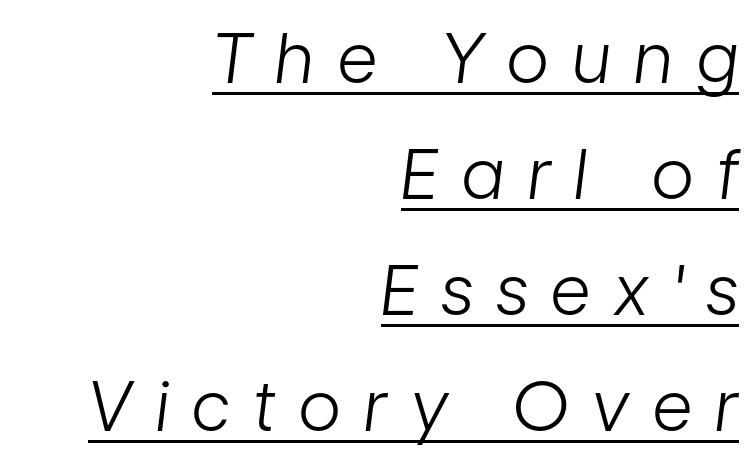
Tracking here is generous; glyphs stand well apart from one another. Is this a fixed-width face? No — the glyphs have proportional, varying widths. Caption: multi-line text, flush right, ragged left. Has an underline been added? It has.
